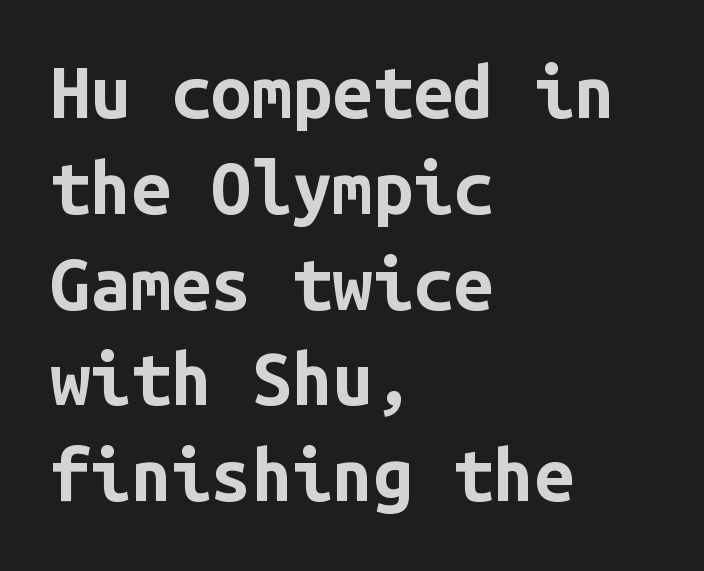
Q: Is the text bold? A: Yes.
Q: Is the text italic (slanted)? A: No, it is upright.
Q: Is the typeface a serif or a sans-serif typeface? A: Sans-serif.
Q: Is the text underlined? A: No.
Q: How is the paragraph aligned? A: Left-aligned.
Q: Is the spacing between letters normal or unusually wide? A: Normal.
Q: Is the spacing between lines tight, normal or loose? A: Normal.
Q: Width (condensed, normal, or wide)? A: Normal.
Q: Stroke contrast? A: Low.
Q: x-height? A: Medium.
Q: Monospaced? A: Yes.
